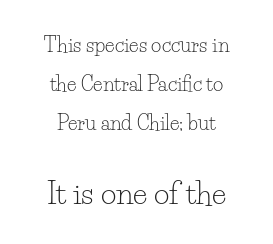
The image shows 30 px light serif type, upright; set centered, loose line spacing (1.96x), normal letter spacing, not underlined; the second (bottom) block is 1.5x larger; low stroke contrast and a small x-height.
